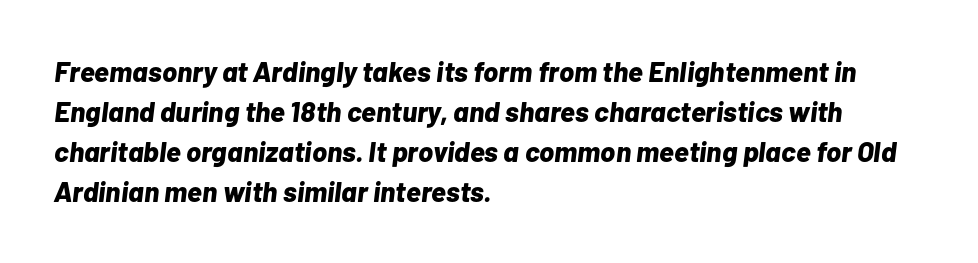
On the weight axis this lands at bold, roughly 700. Anything drawn beneath the words? Only blank space. Would a proofreader flag this as italicized? Yes. Caption: standard tracking, unaltered.
